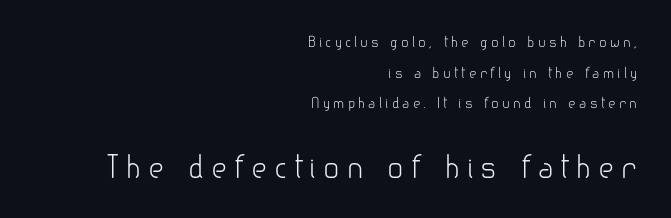
The image shows 30 px light sans-serif type, upright; set right-aligned, loose line spacing (2.18x), unusually wide letter spacing (+0.23 em), not underlined; the second (bottom) block is 2.14x larger; low stroke contrast and a small x-height.
